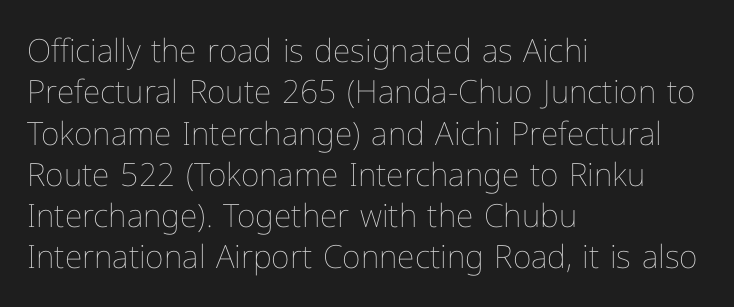
Q: Is the text bold? A: No.
Q: Is the text italic (slanted)? A: No, it is upright.
Q: Is the text underlined? A: No.
Q: How is the paragraph aligned? A: Left-aligned.
Q: Is the spacing between letters normal or unusually wide? A: Normal.
Q: Is the spacing between lines tight, normal or loose? A: Normal.
Q: Width (condensed, normal, or wide)? A: Normal.
Q: Stroke contrast? A: Low.
Q: x-height? A: Medium.
Q: Monospaced? A: No.
